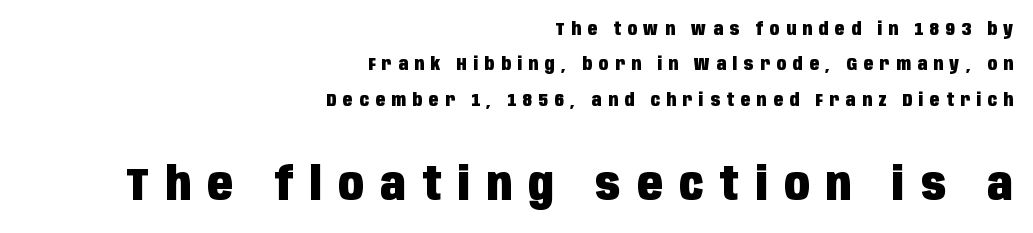
Airy leading. Casual observation: everything's shoved over to the right. Notice how the stems are strictly vertical — no italics here. Between these two stacked blocks, the lower one wins on size.
